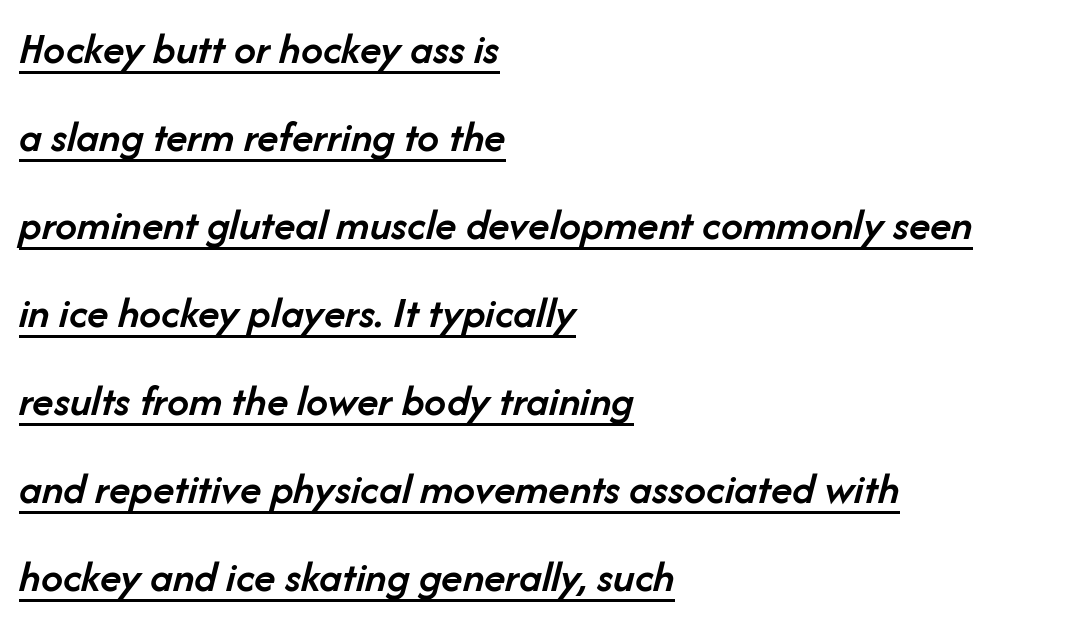
A fair bit of extra ink — the face is semibold, not bold. Do the characters align in a grid? No, the font is proportional. The text carries the slant typical of an italic or oblique font. The vertical gap from one line to the next is large. A continuous stroke trails under the words, as in a hyperlink.
